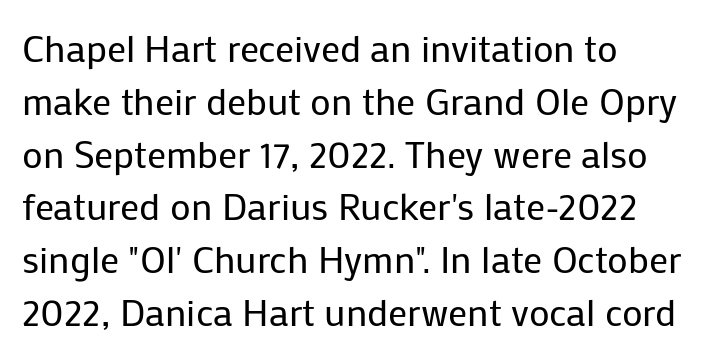
{"serif": "no", "italic": "no", "bold": "no", "weight": "regular", "width": "normal", "stroke_contrast": "low", "x_height": "medium", "monospaced": "no", "underline": "no", "line_spacing": "normal", "line_spacing_ratio": 1.39, "letter_spacing": "normal", "letter_spacing_em": 0.0, "glyph_px": 38}
